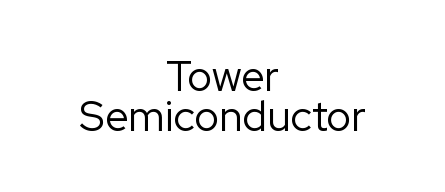
{"serif": "no", "italic": "no", "bold": "no", "weight": "regular", "width": "normal", "stroke_contrast": "low", "x_height": "medium", "monospaced": "no", "underline": "no", "align": "center", "line_spacing": "tight", "line_spacing_ratio": 0.95, "letter_spacing": "normal", "letter_spacing_em": 0.0, "glyph_px": 42}
